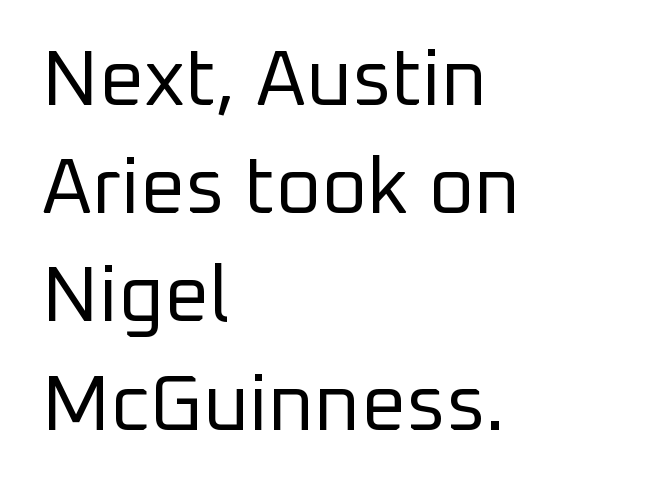
Counters stay open thanks to moderate or lighter strokes. Honestly, the row spacing looks completely unremarkable. The baseline area is clear. You could not count columns in this text — the font is proportionally spaced. Does extra space separate the letters? No, they use regular spacing.
